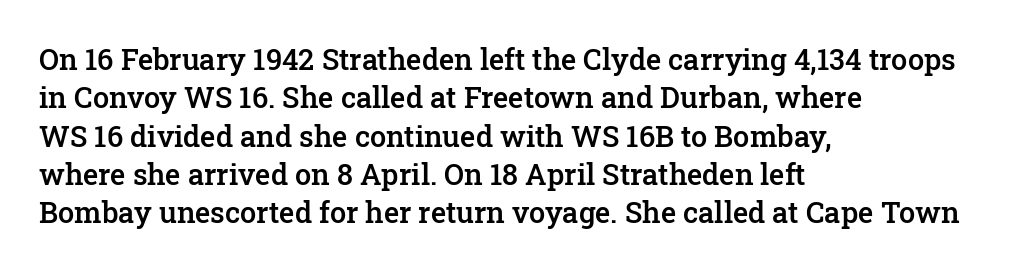
Q: Is the text bold? A: Semi-bold.
Q: Is the text italic (slanted)? A: No, it is upright.
Q: Is the typeface a serif or a sans-serif typeface? A: Serif.
Q: Is the text underlined? A: No.
Q: How is the paragraph aligned? A: Left-aligned.
Q: Is the spacing between letters normal or unusually wide? A: Normal.
Q: Is the spacing between lines tight, normal or loose? A: Normal.
Q: Width (condensed, normal, or wide)? A: Normal.
Q: Stroke contrast? A: Low.
Q: x-height? A: Medium.
Q: Monospaced? A: No.
